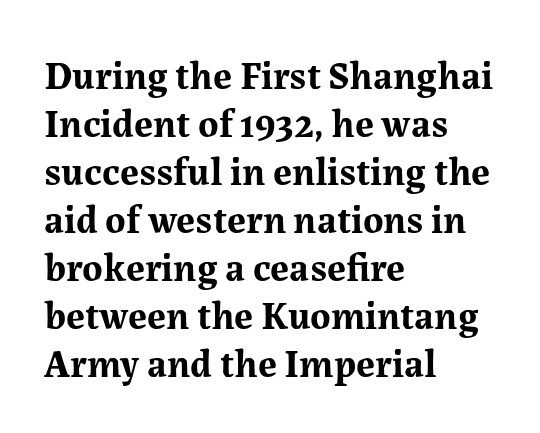
The image shows 39 px bold serif type, upright; set left-aligned, line spacing 1.23x, normal letter spacing, not underlined; medium stroke contrast and a medium x-height.
